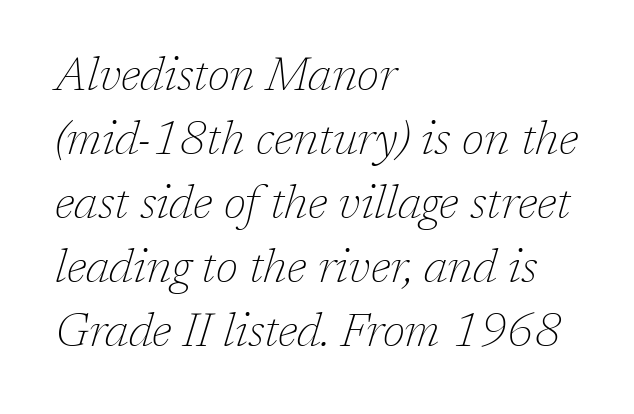
Yep, that's italic — everything's leaning. Check the space under the baseline: it is left empty. The strokes carry an ordinary text weight at most. Alignment: flush left.
